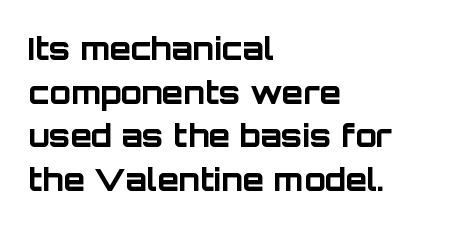
Q: Is the text bold? A: Yes.
Q: Is the text italic (slanted)? A: No, it is upright.
Q: Is the typeface a serif or a sans-serif typeface? A: Sans-serif.
Q: Is the text underlined? A: No.
Q: How is the paragraph aligned? A: Left-aligned.
Q: Is the spacing between letters normal or unusually wide? A: Normal.
Q: Is the spacing between lines tight, normal or loose? A: Normal.
Q: Width (condensed, normal, or wide)? A: Normal.
Q: Stroke contrast? A: Low.
Q: x-height? A: Large.
Q: Monospaced? A: No.
